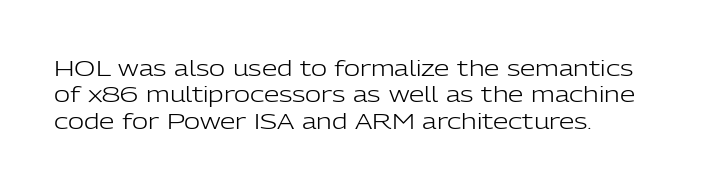
The image shows 22 px text type, upright; set line spacing 1.2x, normal letter spacing, not underlined.
